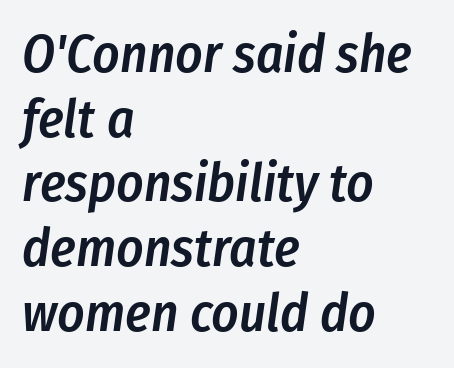
Q: Is the text bold? A: Semi-bold.
Q: Is the text italic (slanted)? A: Yes, it leans right by about 8 degrees.
Q: Is the text underlined? A: No.
Q: How is the paragraph aligned? A: Left-aligned.
Q: Is the spacing between letters normal or unusually wide? A: Normal.
Q: Width (condensed, normal, or wide)? A: Condensed.
Q: Stroke contrast? A: Low.
Q: x-height? A: Medium.
Q: Monospaced? A: No.
